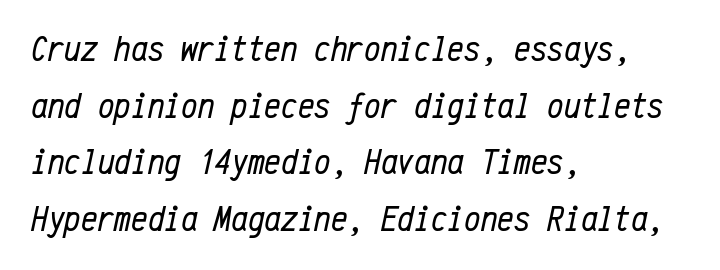
Q: Is the text bold? A: No.
Q: Is the text italic (slanted)? A: Yes, it leans right by about 12 degrees.
Q: Is the text underlined? A: No.
Q: How is the paragraph aligned? A: Left-aligned.
Q: Is the spacing between letters normal or unusually wide? A: Normal.
Q: Is the spacing between lines tight, normal or loose? A: Normal.
Q: Width (condensed, normal, or wide)? A: Condensed.
Q: Stroke contrast? A: Low.
Q: x-height? A: Medium.
Q: Monospaced? A: Yes.
